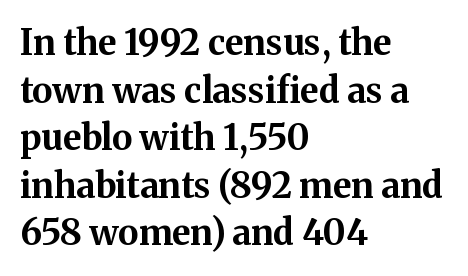
The image shows 35 px bold serif type, upright; set left-aligned, normal line spacing (1.36x), normal letter spacing, not underlined; medium stroke contrast and a medium x-height.
